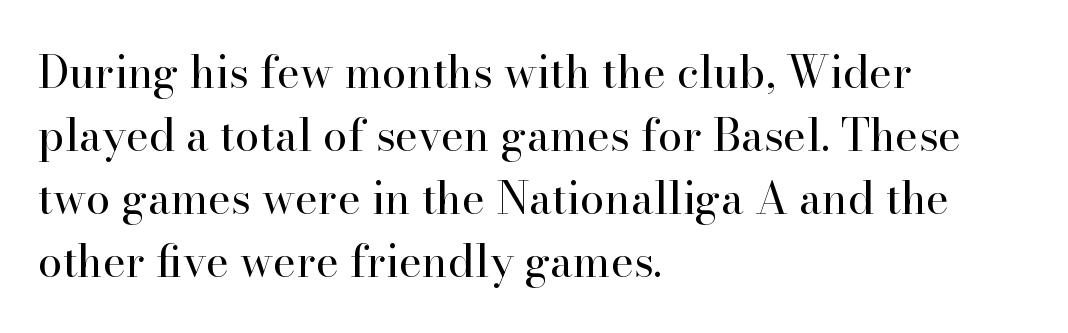
The lettering holds an erect, upright posture throughout. Examine the stroke ends and you'll spot serifs. Honestly, the row spacing looks completely unremarkable. The strokes are not fattened; the text isn't bold. Between one letter and the next there's only the usual sliver of space.
